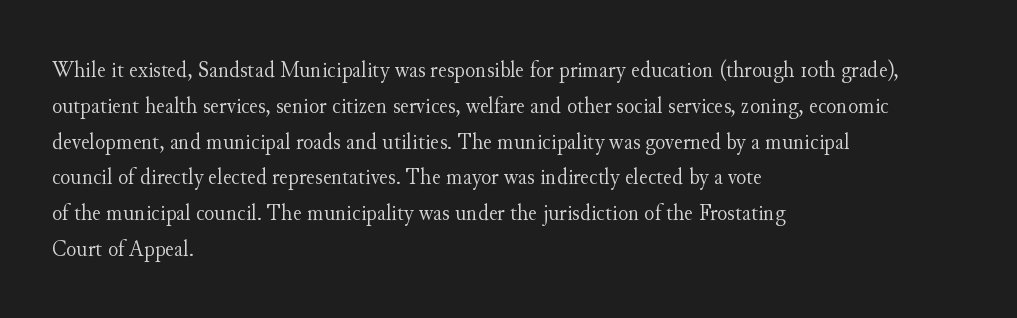
The setting favours the left margin, as ordinary paragraphs usually do. Upright lettering throughout. Letter spacing: default. No chunkiness to these letters — they're not bold.
